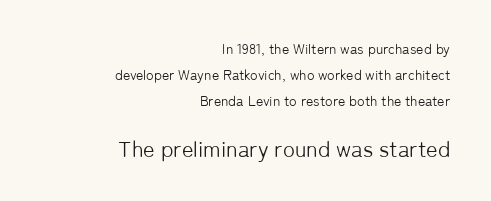
The image shows 22 px text type, upright; set right-aligned, line spacing 1.86x, normal letter spacing, not underlined; the second (bottom) block is 1.57x larger.
